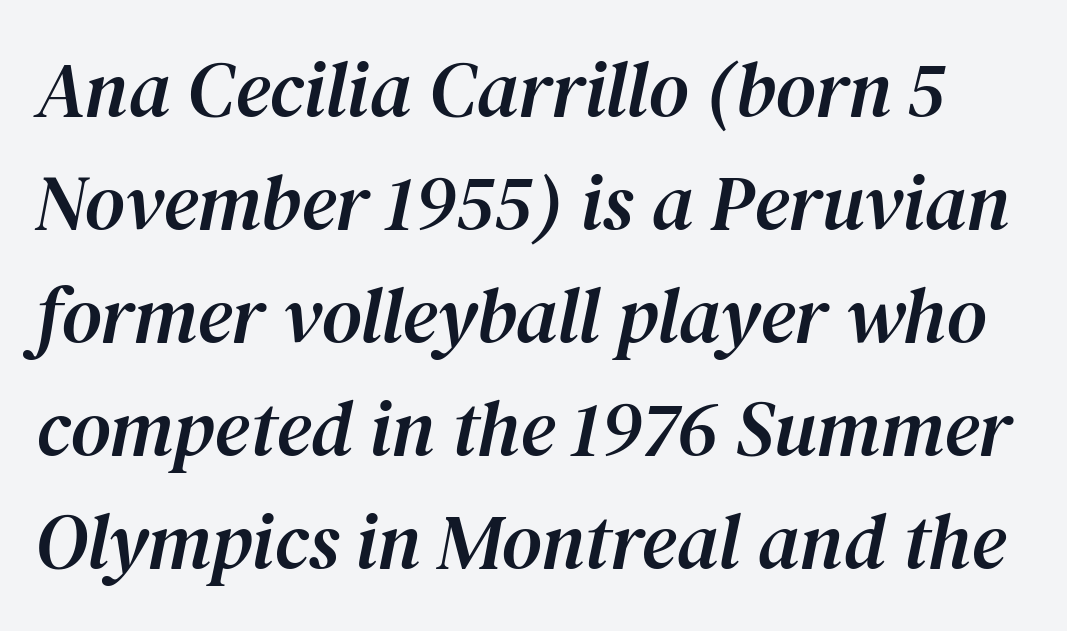
These lines are rendered in a variable-pitch font. This block has exactly the height ordinary leading produces. The passage shown is not underscored anywhere. Italic? Definitely — the glyphs are oblique. Observe the ordinary spacing: letters are neighbours, not strangers.
